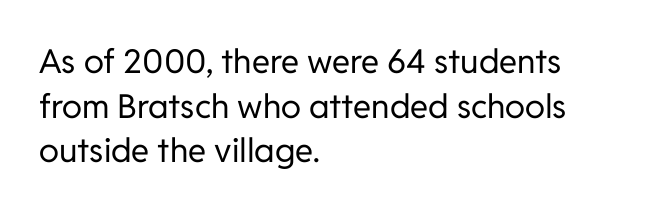
The image shows 33 px regular-weight sans-serif type, upright; set left-aligned, normal line spacing (1.35x), normal letter spacing, not underlined; low stroke contrast and a medium x-height.
